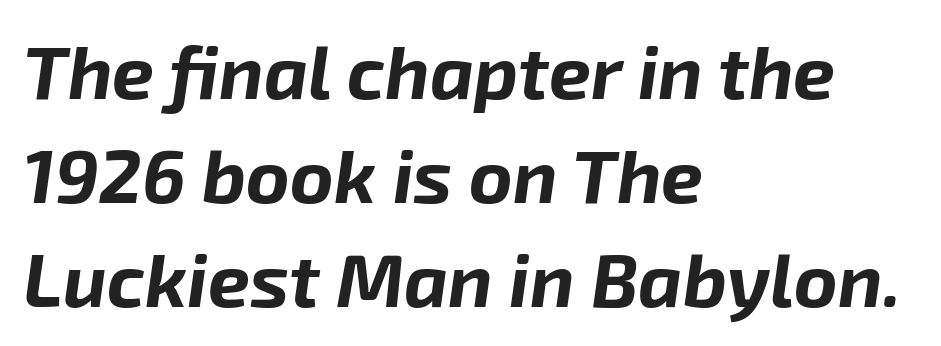
The image shows 75 px bold type, italic (leaning right); set left-aligned, normal line spacing (1.39x), normal letter spacing, not underlined; low stroke contrast and a medium x-height.
